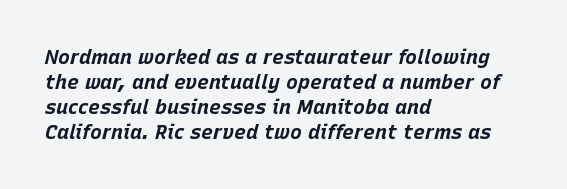
Q: Is the text bold? A: Yes.
Q: Is the text italic (slanted)? A: Yes, it leans right by about 15 degrees.
Q: Is the text underlined? A: No.
Q: How is the paragraph aligned? A: Left-aligned.
Q: Is the spacing between letters normal or unusually wide? A: Normal.
Q: Is the spacing between lines tight, normal or loose? A: Normal.
